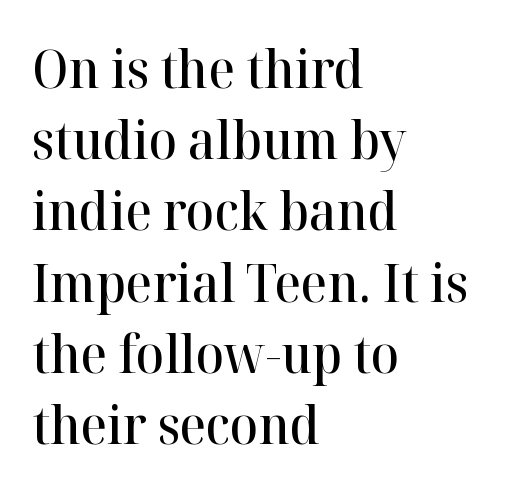
The image shows 52 px semibold serif type, upright; set left-aligned, normal line spacing (1.37x), normal letter spacing, not underlined; high stroke contrast and a medium x-height.
